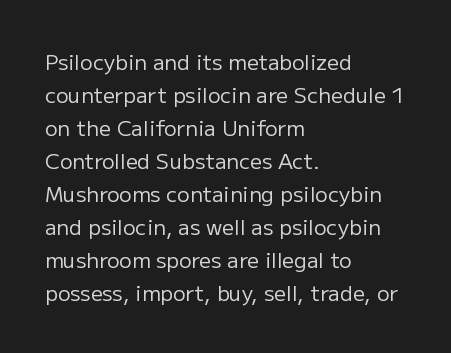
{"italic": "no", "bold": "no", "underline": "no", "align": "left", "line_spacing": "normal", "line_spacing_ratio": 1.57, "letter_spacing": "normal", "letter_spacing_em": 0.0, "glyph_px": 21}
